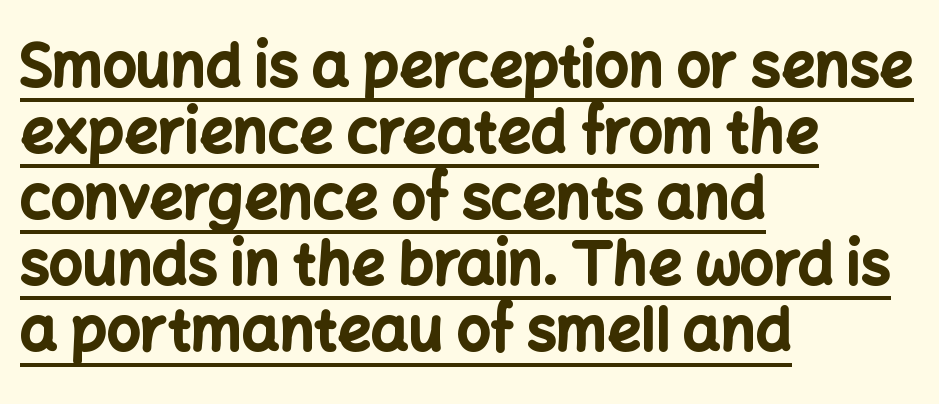
{"serif": "no", "italic": "no", "bold": "yes", "weight": "bold", "width": "normal", "stroke_contrast": "low", "x_height": "medium", "monospaced": "no", "underline": "yes", "align": "left", "line_spacing": "tight", "line_spacing_ratio": 1.12, "letter_spacing": "normal", "letter_spacing_em": 0.0, "glyph_px": 59}
